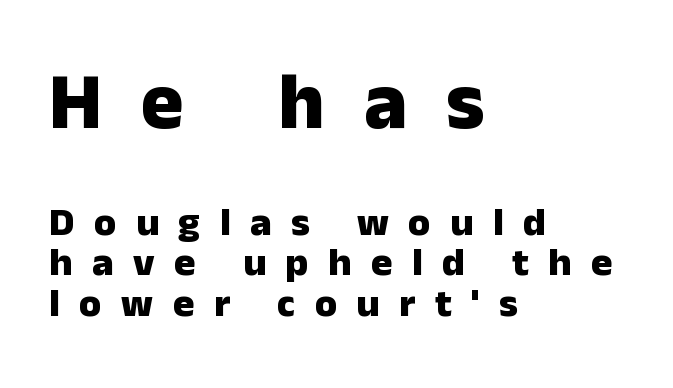
{"serif": "no", "italic": "no", "bold": "yes", "weight": "heavy", "width": "normal", "stroke_contrast": "low", "x_height": "medium", "monospaced": "no", "underline": "no", "align": "left", "line_spacing": "tight", "line_spacing_ratio": 1.02, "letter_spacing": "wide", "letter_spacing_em": 0.49, "larger_block": "first", "size_ratio": 2.0, "glyph_px": 80}
